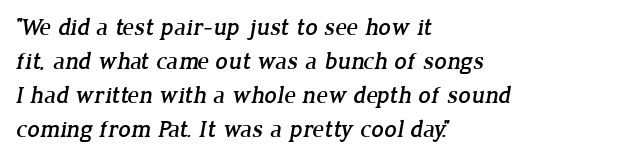
{"underline": "no", "align": "left", "line_spacing": "normal", "line_spacing_ratio": 1.42, "letter_spacing": "normal", "letter_spacing_em": 0.0, "glyph_px": 24}
